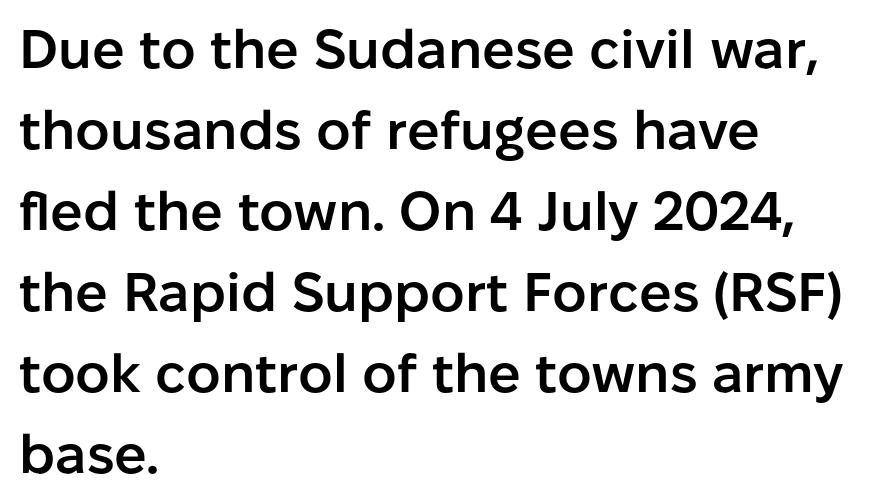
The image shows 54 px semibold sans-serif type, upright; set left-aligned, normal line spacing (1.5x), normal letter spacing, not underlined; low stroke contrast and a medium x-height.
